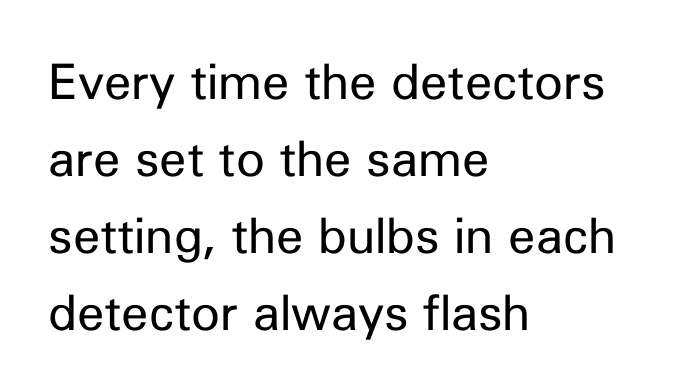
{"serif": "no", "italic": "no", "bold": "no", "weight": "regular", "width": "normal", "stroke_contrast": "low", "x_height": "medium", "monospaced": "no", "underline": "no", "align": "left", "line_spacing": "normal", "line_spacing_ratio": 1.57, "letter_spacing": "normal", "letter_spacing_em": 0.0, "glyph_px": 49}
